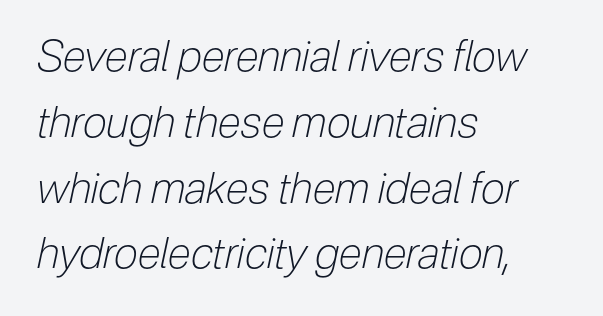
Q: Is the text bold? A: No.
Q: Is the text italic (slanted)? A: Yes, it leans right by about 12 degrees.
Q: Is the text underlined? A: No.
Q: How is the paragraph aligned? A: Left-aligned.
Q: Is the spacing between letters normal or unusually wide? A: Normal.
Q: Is the spacing between lines tight, normal or loose? A: Normal.
Q: Width (condensed, normal, or wide)? A: Condensed.
Q: Stroke contrast? A: Low.
Q: x-height? A: Medium.
Q: Monospaced? A: No.
